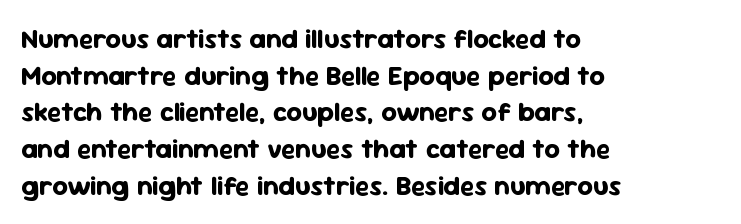
The image shows 27 px bold type, upright; set left-aligned, normal line spacing (1.36x), normal letter spacing, not underlined.
